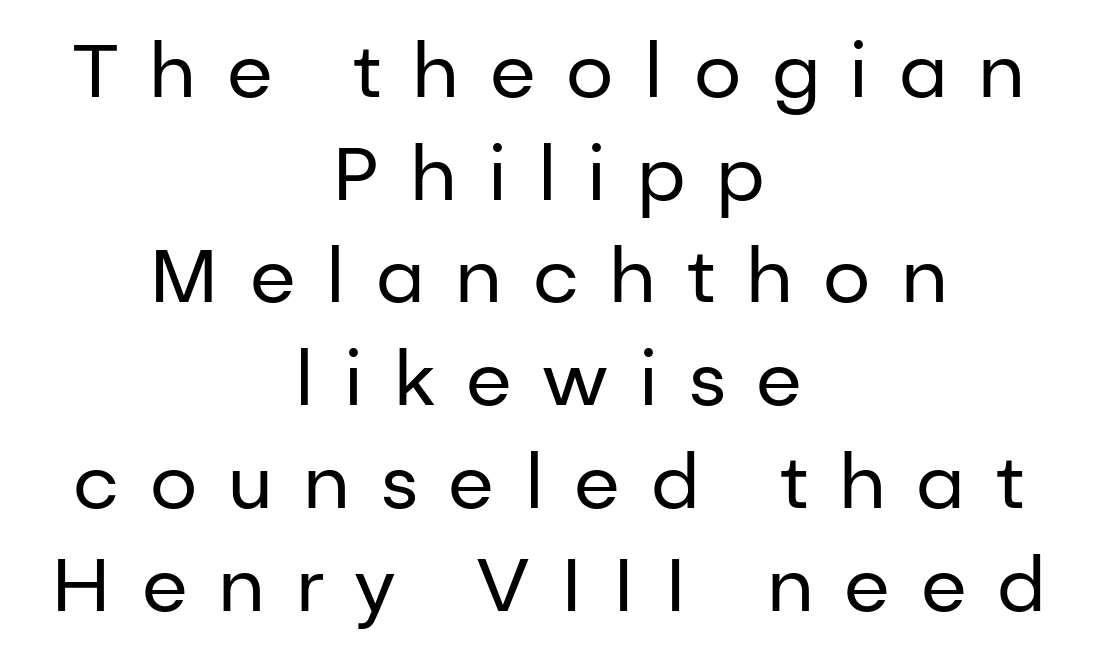
The image shows 75 px regular-weight sans-serif type, upright; set centered, normal line spacing (1.37x), unusually wide letter spacing (+0.41 em), not underlined; low stroke contrast and a medium x-height.
